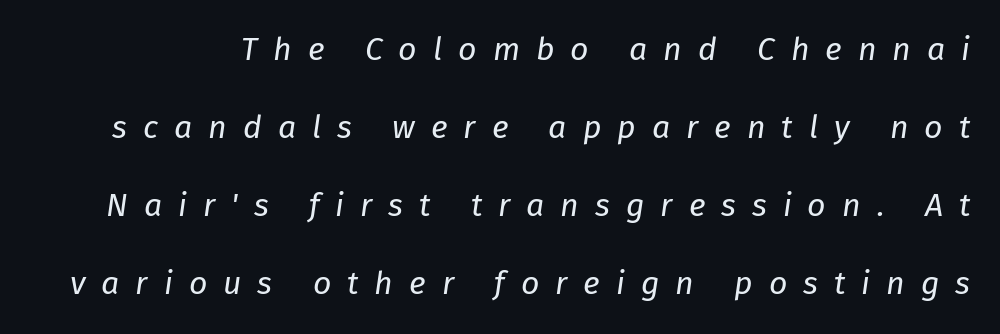
The image shows 32 px regular-weight type, italic (leaning right); set loose line spacing (2.44x), unusually wide letter spacing (+0.5 em), not underlined; low stroke contrast and a medium x-height.
